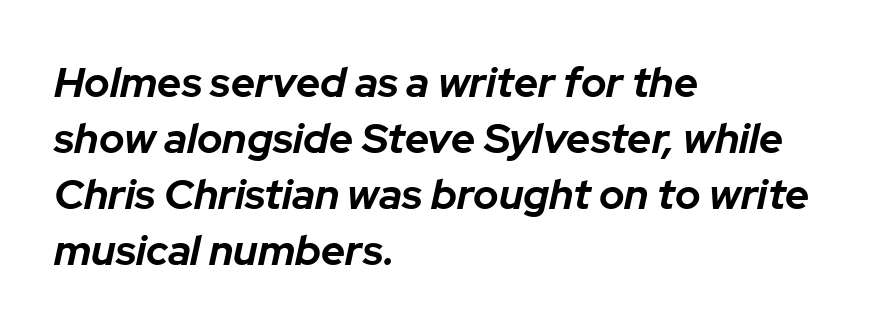
Q: Is the text bold? A: Yes.
Q: Is the text italic (slanted)? A: Yes, it leans right by about 12 degrees.
Q: Is the text underlined? A: No.
Q: How is the paragraph aligned? A: Left-aligned.
Q: Is the spacing between letters normal or unusually wide? A: Normal.
Q: Is the spacing between lines tight, normal or loose? A: Normal.
Q: Width (condensed, normal, or wide)? A: Normal.
Q: Stroke contrast? A: Low.
Q: x-height? A: Medium.
Q: Monospaced? A: No.
